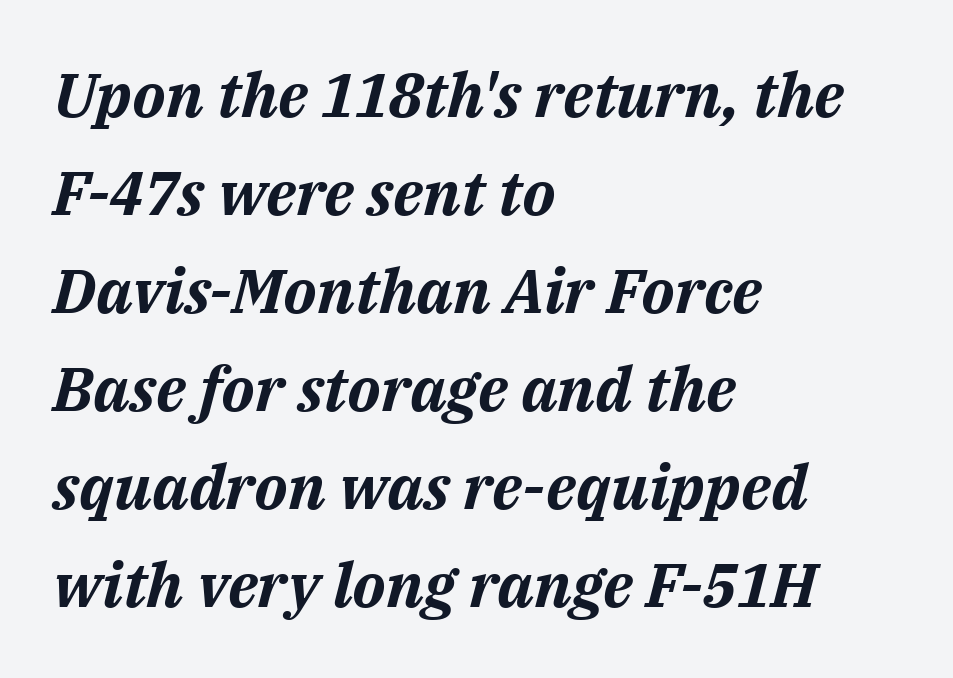
Q: Is the text bold? A: Yes.
Q: Is the text italic (slanted)? A: Yes, it leans right by about 14 degrees.
Q: Is the text underlined? A: No.
Q: How is the paragraph aligned? A: Left-aligned.
Q: Is the spacing between letters normal or unusually wide? A: Normal.
Q: Is the spacing between lines tight, normal or loose? A: Normal.
Q: Width (condensed, normal, or wide)? A: Normal.
Q: Stroke contrast? A: Medium.
Q: x-height? A: Medium.
Q: Monospaced? A: No.
